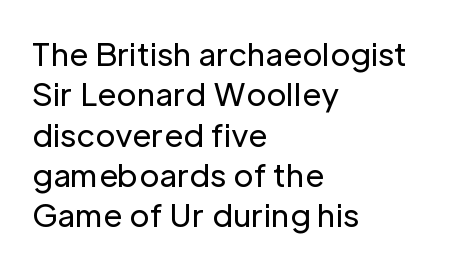
Q: Is the text bold? A: No.
Q: Is the text italic (slanted)? A: No, it is upright.
Q: Is the typeface a serif or a sans-serif typeface? A: Sans-serif.
Q: Is the text underlined? A: No.
Q: How is the paragraph aligned? A: Left-aligned.
Q: Is the spacing between letters normal or unusually wide? A: Normal.
Q: Is the spacing between lines tight, normal or loose? A: Normal.
Q: Width (condensed, normal, or wide)? A: Normal.
Q: Stroke contrast? A: Low.
Q: x-height? A: Medium.
Q: Monospaced? A: No.
